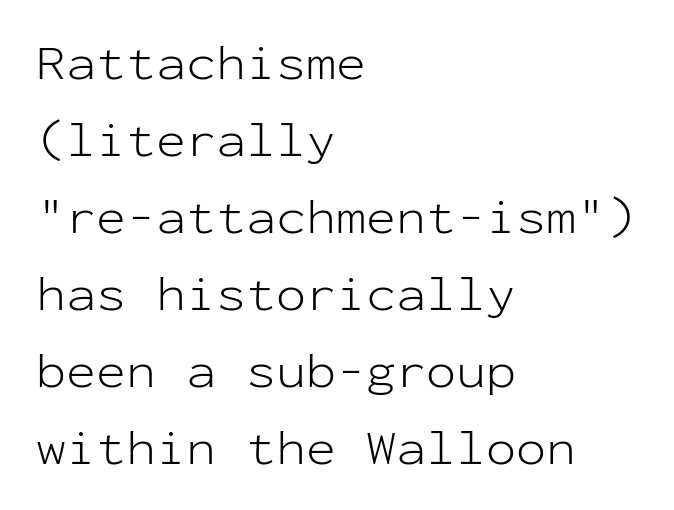
Q: Is the text bold? A: No.
Q: Is the text italic (slanted)? A: No, it is upright.
Q: Is the typeface a serif or a sans-serif typeface? A: Sans-serif.
Q: Is the text underlined? A: No.
Q: How is the paragraph aligned? A: Left-aligned.
Q: Is the spacing between letters normal or unusually wide? A: Normal.
Q: Is the spacing between lines tight, normal or loose? A: Normal.
Q: Width (condensed, normal, or wide)? A: Normal.
Q: Stroke contrast? A: Low.
Q: x-height? A: Medium.
Q: Monospaced? A: Yes.
